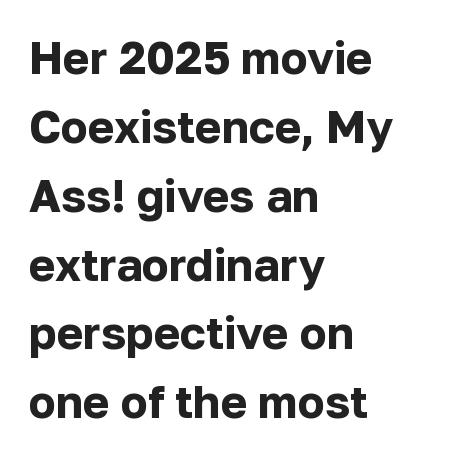
The image shows 45 px bold sans-serif type, upright; set left-aligned, normal line spacing (1.53x), normal letter spacing, not underlined; low stroke contrast and a medium x-height.
